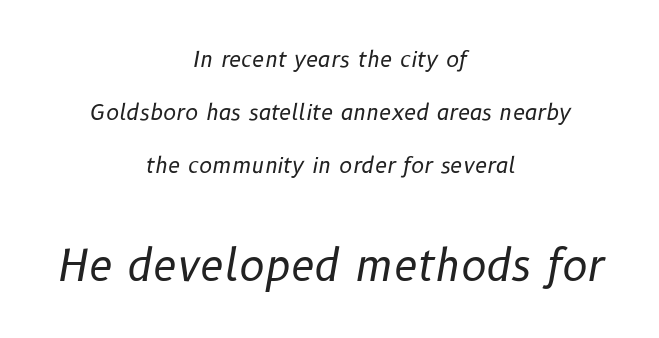
{"italic": "yes", "lean": "right", "slant_degrees": 10, "bold": "no", "weight": "regular", "width": "normal", "stroke_contrast": "low", "x_height": "medium", "monospaced": "no", "underline": "no", "align": "center", "line_spacing": "loose", "line_spacing_ratio": 2.42, "letter_spacing": "normal", "letter_spacing_em": 0.0, "larger_block": "second", "size_ratio": 1.95, "glyph_px": 43}
